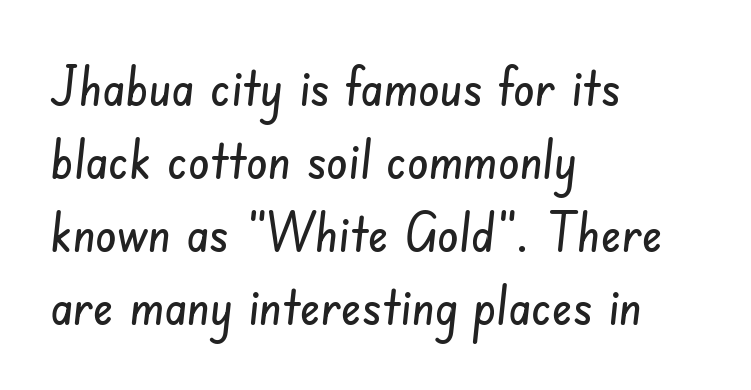
No feet cap the strokes, marking this as sans-serif type. Here the glyphs are tracked normally, forming tight word shapes. Is this a fixed-width face? No — the glyphs have proportional, varying widths. Visually the block forms a straight wall on the left and a jagged coastline on the right. Has an underline been added? It has not.
